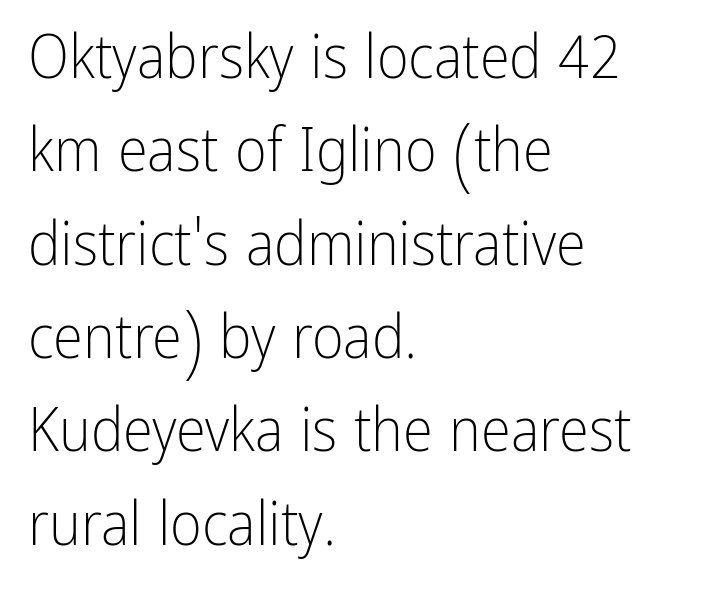
{"serif": "no", "italic": "no", "bold": "no", "weight": "light", "width": "condensed", "stroke_contrast": "low", "x_height": "medium", "monospaced": "no", "underline": "no", "align": "left", "line_spacing": "normal", "line_spacing_ratio": 1.53, "letter_spacing": "normal", "letter_spacing_em": 0.0, "glyph_px": 61}
